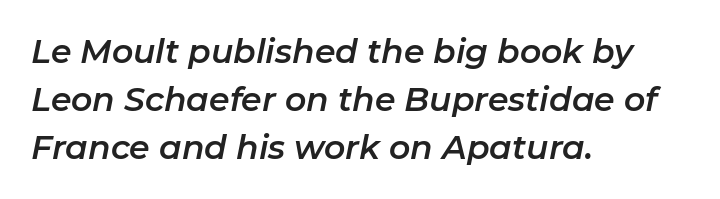
Q: Is the text italic (slanted)? A: Yes, it leans right by about 11 degrees.
Q: Is the text underlined? A: No.
Q: How is the paragraph aligned? A: Left-aligned.
Q: Is the spacing between letters normal or unusually wide? A: Normal.
Q: Is the spacing between lines tight, normal or loose? A: Normal.
Q: Width (condensed, normal, or wide)? A: Normal.
Q: Stroke contrast? A: Low.
Q: x-height? A: Medium.
Q: Monospaced? A: No.
